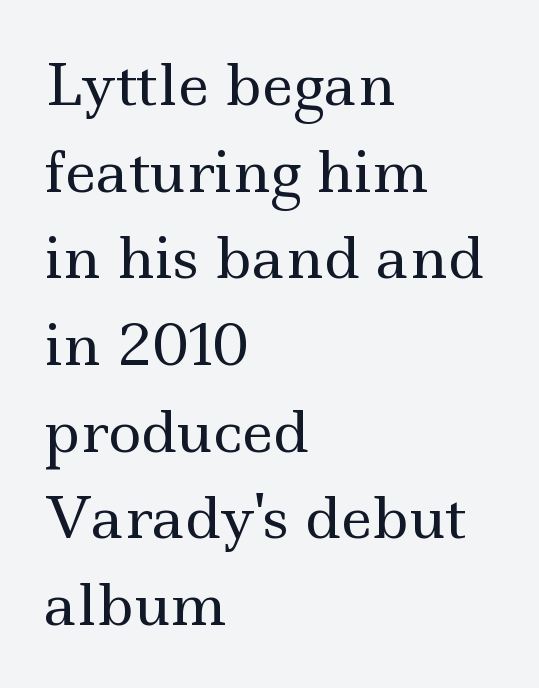
Q: Is the text bold? A: No.
Q: Is the text italic (slanted)? A: No, it is upright.
Q: Is the typeface a serif or a sans-serif typeface? A: Serif.
Q: Is the text underlined? A: No.
Q: How is the paragraph aligned? A: Left-aligned.
Q: Is the spacing between letters normal or unusually wide? A: Normal.
Q: Is the spacing between lines tight, normal or loose? A: Normal.
Q: Width (condensed, normal, or wide)? A: Wide.
Q: x-height? A: Small.
Q: Monospaced? A: No.
